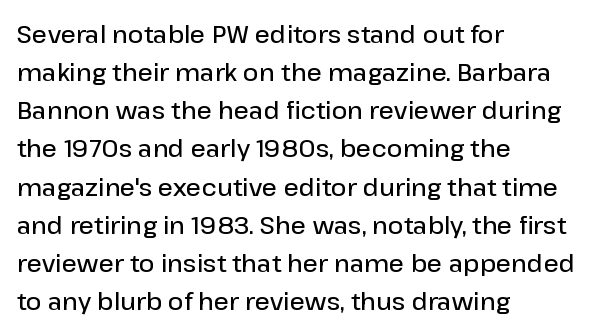
Q: Is the text bold? A: Semi-bold.
Q: Is the text italic (slanted)? A: No, it is upright.
Q: Is the text underlined? A: No.
Q: How is the paragraph aligned? A: Left-aligned.
Q: Is the spacing between letters normal or unusually wide? A: Normal.
Q: Is the spacing between lines tight, normal or loose? A: Normal.
